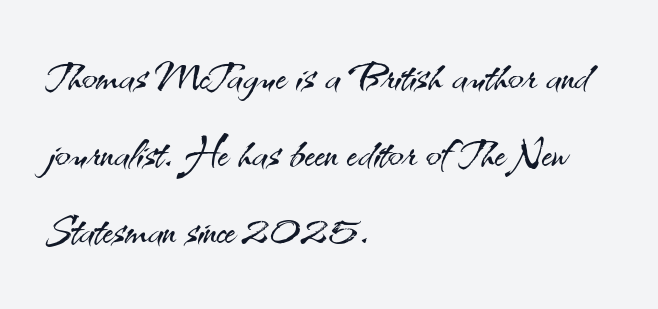
{"serif": "no", "bold": "no", "weight": "light", "width": "normal", "stroke_contrast": "medium", "x_height": "small", "monospaced": "no", "underline": "no", "align": "left", "line_spacing": "normal", "line_spacing_ratio": 1.35, "letter_spacing": "normal", "letter_spacing_em": 0.0, "glyph_px": 57}
